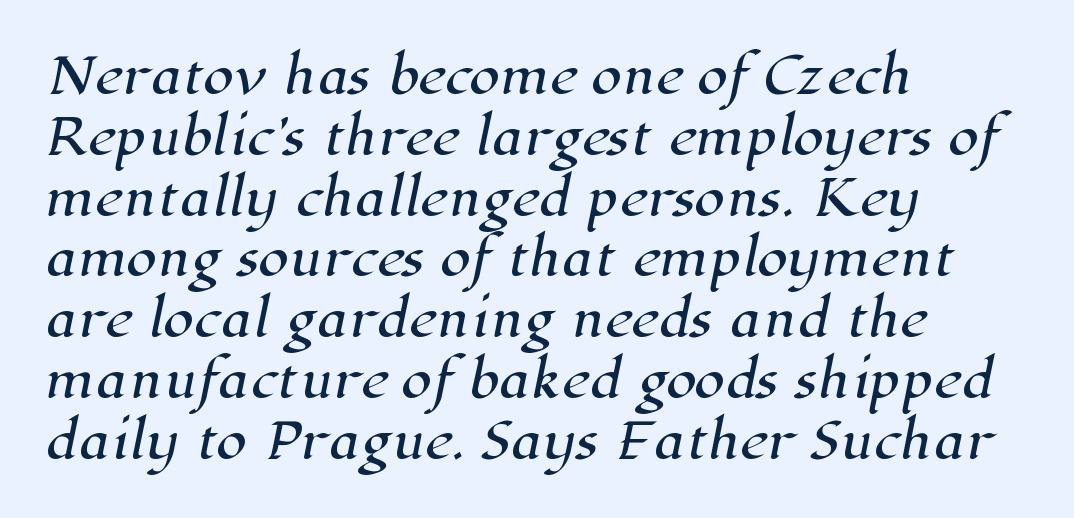
The image shows 49 px serif type; set left-aligned, line spacing 1.24x, normal letter spacing, not underlined; high stroke contrast and a medium x-height.
